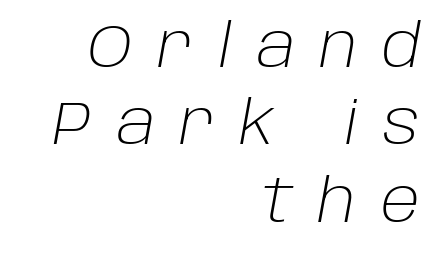
The image shows 61 px light type, italic (leaning right); set right-aligned, normal line spacing (1.27x), unusually wide letter spacing (+0.41 em), not underlined; low stroke contrast and a large x-height.
